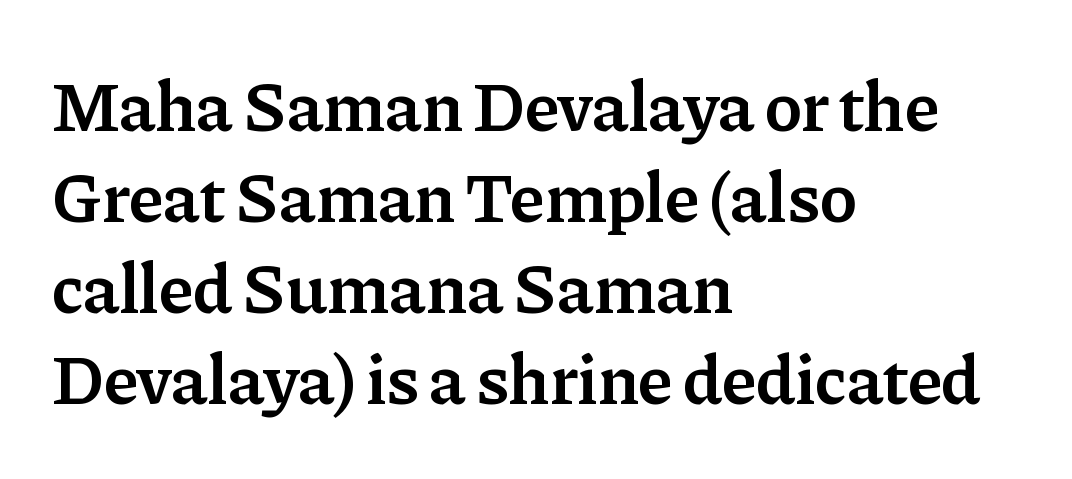
Q: Is the text bold? A: Semi-bold.
Q: Is the text italic (slanted)? A: No, it is upright.
Q: Is the typeface a serif or a sans-serif typeface? A: Serif.
Q: Is the text underlined? A: No.
Q: How is the paragraph aligned? A: Left-aligned.
Q: Is the spacing between letters normal or unusually wide? A: Normal.
Q: Is the spacing between lines tight, normal or loose? A: Normal.
Q: Width (condensed, normal, or wide)? A: Normal.
Q: Stroke contrast? A: Low.
Q: x-height? A: Medium.
Q: Monospaced? A: No.
